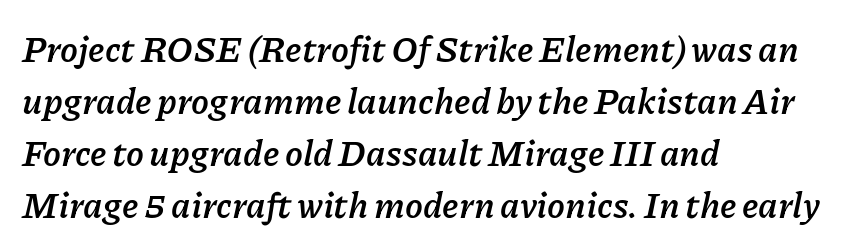
Q: Is the text bold? A: Yes.
Q: Is the text italic (slanted)? A: Yes, it leans right by about 11 degrees.
Q: Is the text underlined? A: No.
Q: How is the paragraph aligned? A: Left-aligned.
Q: Is the spacing between letters normal or unusually wide? A: Normal.
Q: Is the spacing between lines tight, normal or loose? A: Normal.
Q: Width (condensed, normal, or wide)? A: Normal.
Q: Stroke contrast? A: Low.
Q: x-height? A: Medium.
Q: Monospaced? A: No.
